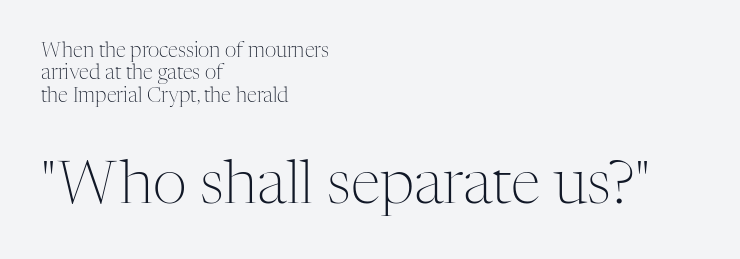
Q: Is the text bold? A: No.
Q: Is the text italic (slanted)? A: No, it is upright.
Q: Is the typeface a serif or a sans-serif typeface? A: Serif.
Q: Is the text underlined? A: No.
Q: How is the paragraph aligned? A: Left-aligned.
Q: Is the spacing between letters normal or unusually wide? A: Normal.
Q: Is the spacing between lines tight, normal or loose? A: Tight.
Q: Which block of text is set in a larger size, the first (top) or the second (bottom)? A: The second (bottom) one.
Q: Width (condensed, normal, or wide)? A: Normal.
Q: Stroke contrast? A: Medium.
Q: x-height? A: Medium.
Q: Monospaced? A: No.
